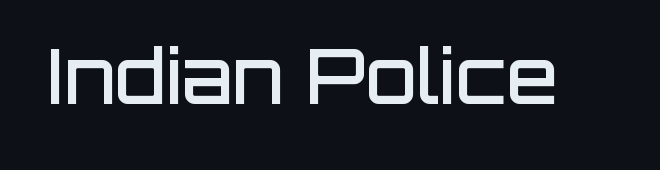
{"serif": "no", "italic": "no", "bold": "semi", "weight": "semibold", "width": "normal", "stroke_contrast": "low", "x_height": "large", "monospaced": "no", "underline": "no", "letter_spacing": "normal", "letter_spacing_em": 0.0, "glyph_px": 75}
